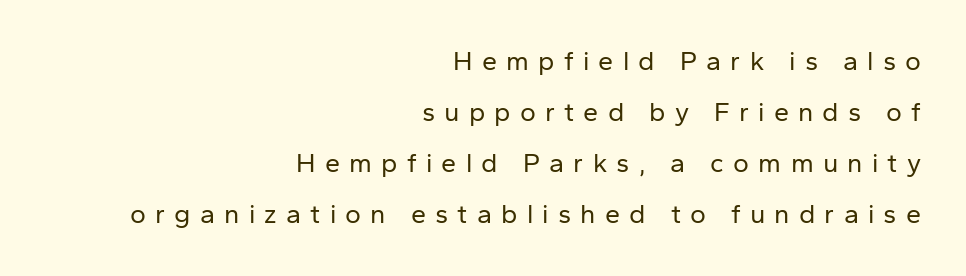
Q: Is the text bold? A: No.
Q: Is the text italic (slanted)? A: No, it is upright.
Q: Is the text underlined? A: No.
Q: How is the paragraph aligned? A: Right-aligned.
Q: Is the spacing between letters normal or unusually wide? A: Unusually wide.
